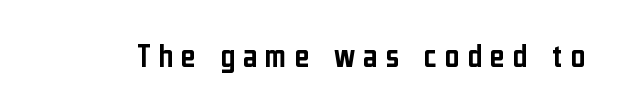
Posture: upright roman. The space beneath each line is pristine and unruled. Caption: expanded tracking, letters set apart. The passage shown is typed in a proportional face where columns would drift. Classification — sans serif.
